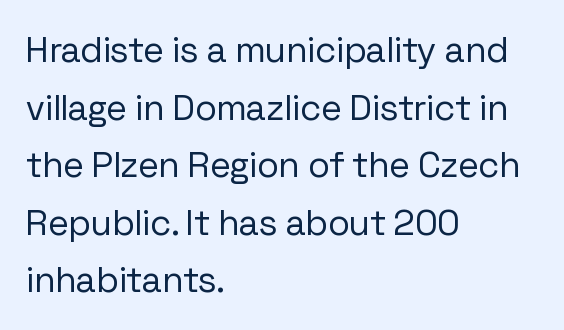
Q: Is the text bold? A: No.
Q: Is the text italic (slanted)? A: No, it is upright.
Q: Is the typeface a serif or a sans-serif typeface? A: Sans-serif.
Q: Is the text underlined? A: No.
Q: How is the paragraph aligned? A: Left-aligned.
Q: Is the spacing between letters normal or unusually wide? A: Normal.
Q: Is the spacing between lines tight, normal or loose? A: Normal.
Q: Width (condensed, normal, or wide)? A: Normal.
Q: Stroke contrast? A: Low.
Q: x-height? A: Medium.
Q: Monospaced? A: No.
